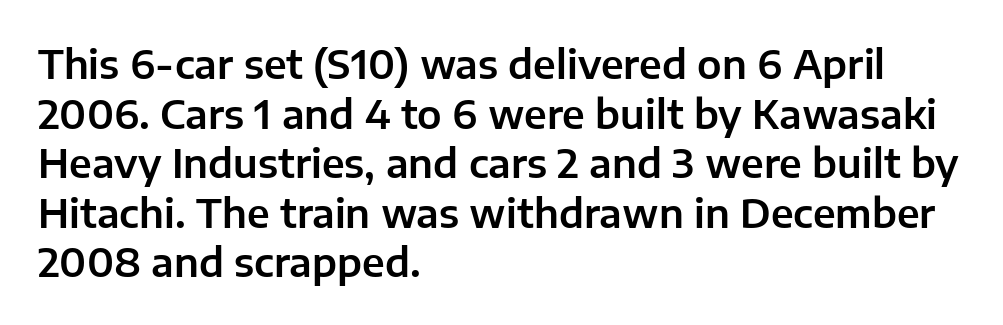
Q: Is the text italic (slanted)? A: No, it is upright.
Q: Is the typeface a serif or a sans-serif typeface? A: Sans-serif.
Q: Is the text underlined? A: No.
Q: How is the paragraph aligned? A: Left-aligned.
Q: Is the spacing between letters normal or unusually wide? A: Normal.
Q: Is the spacing between lines tight, normal or loose? A: Normal.
Q: Width (condensed, normal, or wide)? A: Normal.
Q: Stroke contrast? A: Low.
Q: x-height? A: Medium.
Q: Monospaced? A: No.
